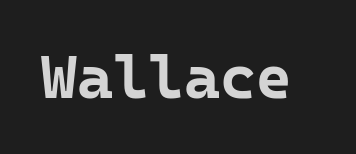
Q: Is the text bold? A: Yes.
Q: Is the text italic (slanted)? A: No, it is upright.
Q: Is the typeface a serif or a sans-serif typeface? A: Sans-serif.
Q: Is the text underlined? A: No.
Q: Is the spacing between letters normal or unusually wide? A: Normal.
Q: Width (condensed, normal, or wide)? A: Normal.
Q: Stroke contrast? A: Low.
Q: x-height? A: Medium.
Q: Monospaced? A: Yes.
